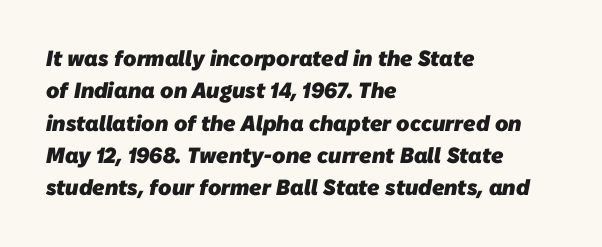
In CSS terms this would be text-align: left. Weight: bold. Tracking value appears to be zero — textbook default spacing. The passage shown stacks its lines at a standard gap.
